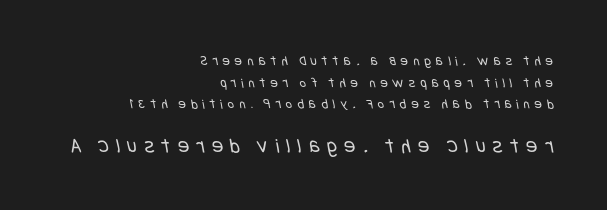
The image shows 21 px text type; set right-aligned, normal line spacing (1.55x), unusually wide letter spacing (+0.35 em), not underlined; the second (bottom) block is 1.5x larger.
